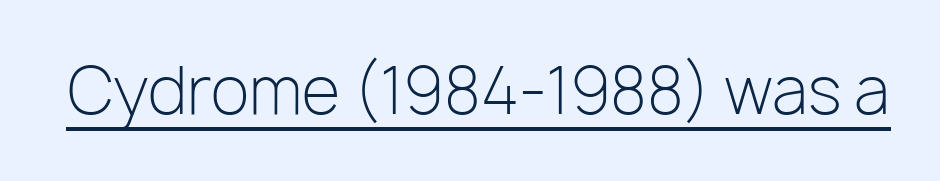
The image shows 63 px light sans-serif type, upright; set normal letter spacing, underlined; low stroke contrast and a medium x-height.
